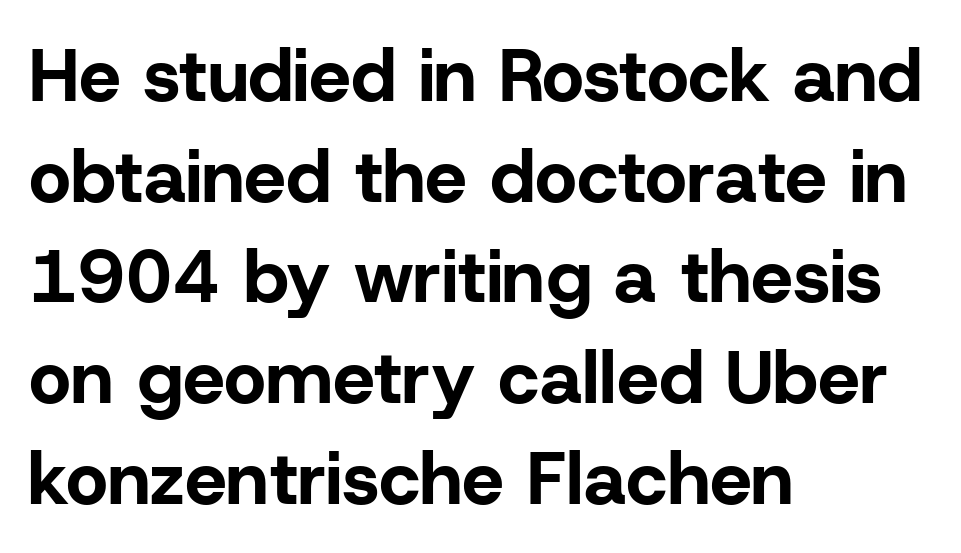
{"serif": "no", "italic": "no", "bold": "yes", "weight": "bold", "width": "normal", "stroke_contrast": "low", "x_height": "medium", "monospaced": "no", "underline": "no", "align": "left", "line_spacing": "normal", "line_spacing_ratio": 1.36, "letter_spacing": "normal", "letter_spacing_em": 0.0, "glyph_px": 74}
